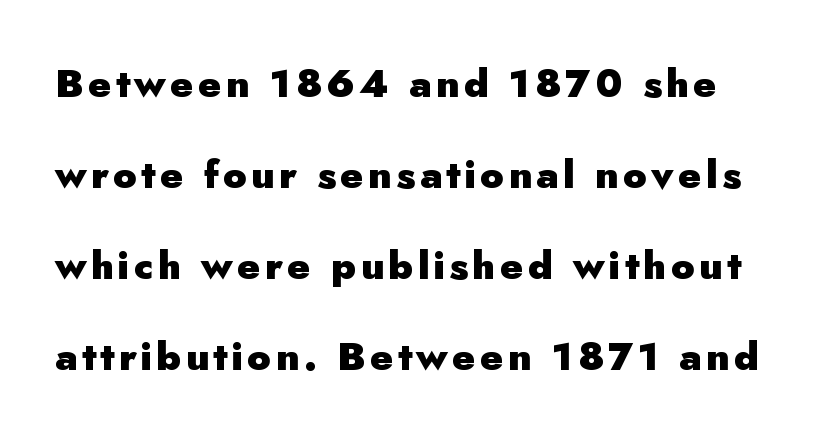
Q: Is the text bold? A: Yes.
Q: Is the text italic (slanted)? A: No, it is upright.
Q: Is the typeface a serif or a sans-serif typeface? A: Sans-serif.
Q: Is the text underlined? A: No.
Q: Is the spacing between lines tight, normal or loose? A: Loose.
Q: Width (condensed, normal, or wide)? A: Normal.
Q: Stroke contrast? A: Low.
Q: x-height? A: Small.
Q: Monospaced? A: No.
